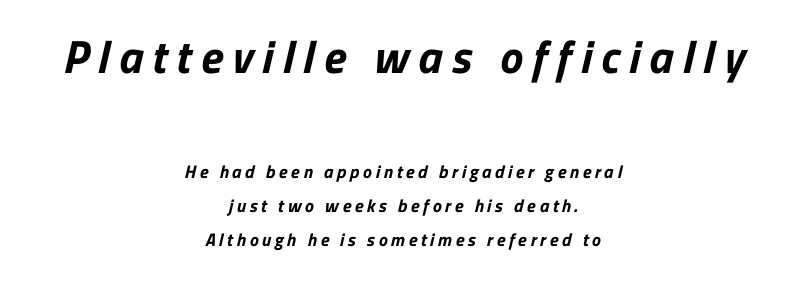
The image shows 46 px bold sans-serif type; set centered, loose line spacing (1.91x), unusually wide letter spacing (+0.2 em), not underlined; the first (top) block is 2.56x larger; low stroke contrast and a medium x-height.
